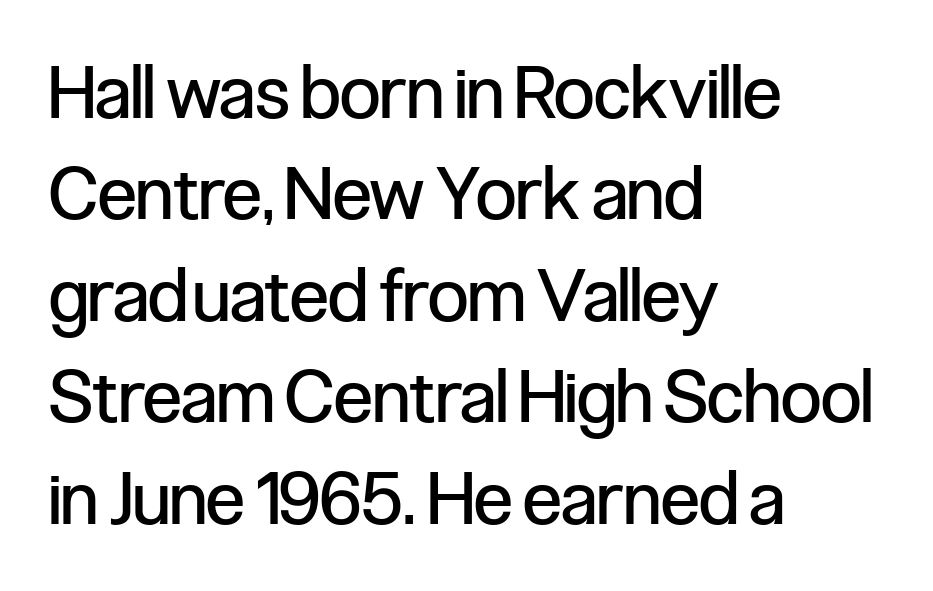
{"serif": "no", "italic": "no", "bold": "no", "weight": "regular", "width": "condensed", "stroke_contrast": "low", "x_height": "medium", "monospaced": "no", "underline": "no", "align": "left", "line_spacing": "normal", "line_spacing_ratio": 1.39, "letter_spacing": "normal", "letter_spacing_em": 0.0, "glyph_px": 73}
